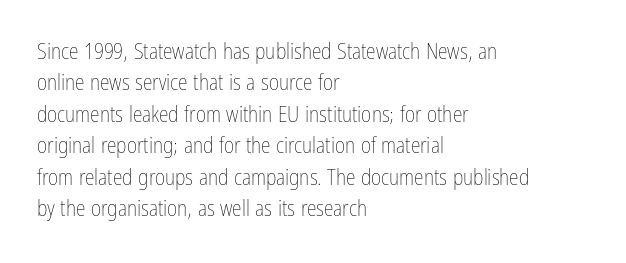
The line-height multiplier appears to be the usual default. The ragged edge is on the right, which tells us the setting is flush left. A typesetter would mark this as roman, not italic. This sample uses plain, unmodified letter spacing. No letter is thick-stroked: the sample isn't bold.
